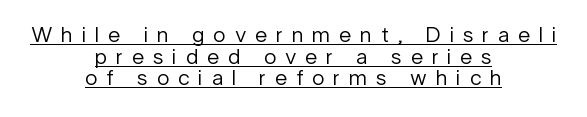
{"italic": "no", "bold": "no", "underline": "yes", "align": "center", "line_spacing": "tight", "line_spacing_ratio": 0.98, "letter_spacing": "wide", "letter_spacing_em": 0.41, "glyph_px": 22}
